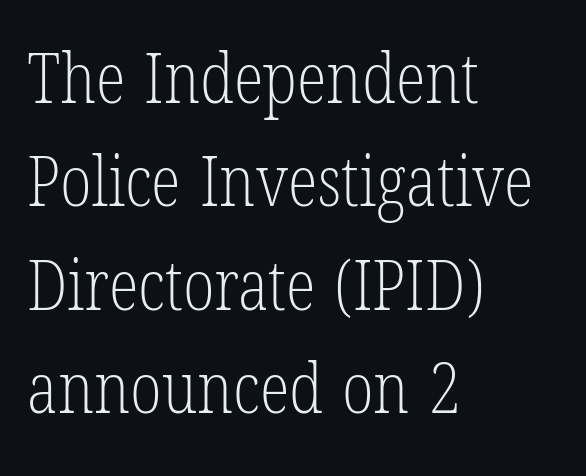
Q: Is the text bold? A: No.
Q: Is the text italic (slanted)? A: No, it is upright.
Q: Is the typeface a serif or a sans-serif typeface? A: Serif.
Q: Is the text underlined? A: No.
Q: How is the paragraph aligned? A: Left-aligned.
Q: Is the spacing between letters normal or unusually wide? A: Normal.
Q: Is the spacing between lines tight, normal or loose? A: Normal.
Q: Width (condensed, normal, or wide)? A: Condensed.
Q: Stroke contrast? A: Low.
Q: x-height? A: Medium.
Q: Monospaced? A: No.
